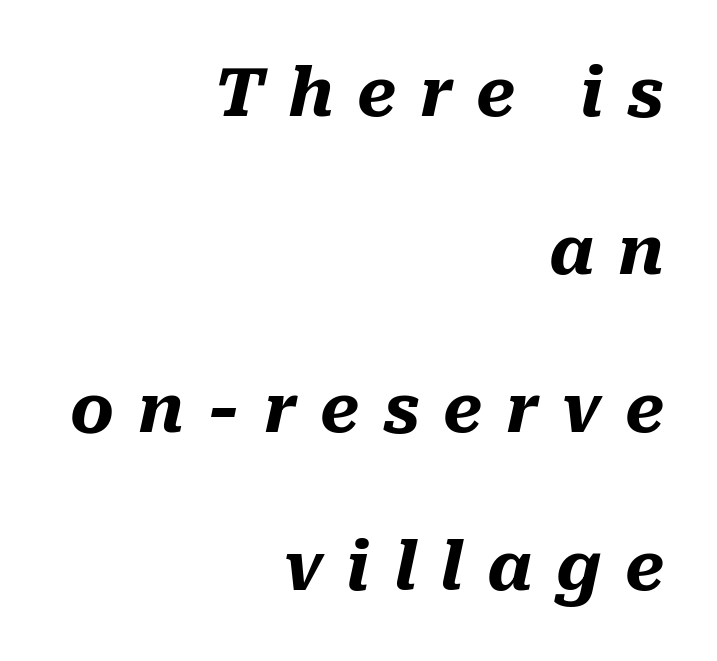
{"italic": "yes", "lean": "right", "slant_degrees": 10, "bold": "yes", "weight": "heavy", "width": "normal", "stroke_contrast": "medium", "x_height": "medium", "monospaced": "no", "underline": "no", "align": "right", "line_spacing": "loose", "line_spacing_ratio": 2.36, "letter_spacing": "wide", "letter_spacing_em": 0.35, "glyph_px": 67}
